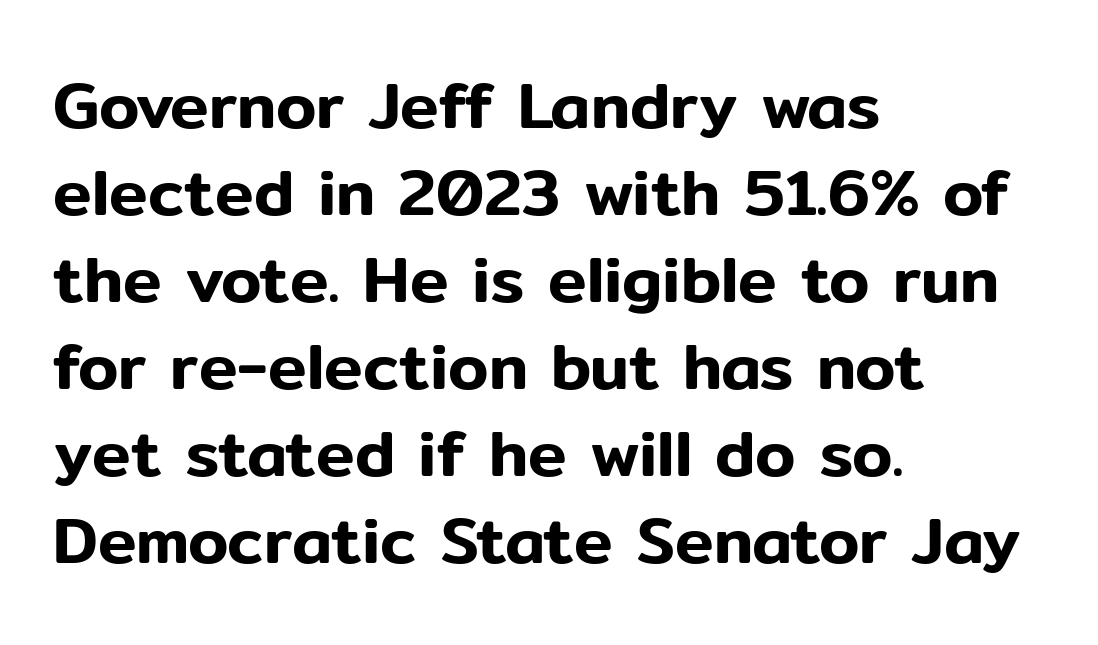
{"serif": "no", "italic": "no", "width": "normal", "stroke_contrast": "low", "x_height": "medium", "monospaced": "no", "underline": "no", "align": "left", "line_spacing": "normal", "line_spacing_ratio": 1.34, "letter_spacing": "normal", "letter_spacing_em": 0.0, "glyph_px": 65}
